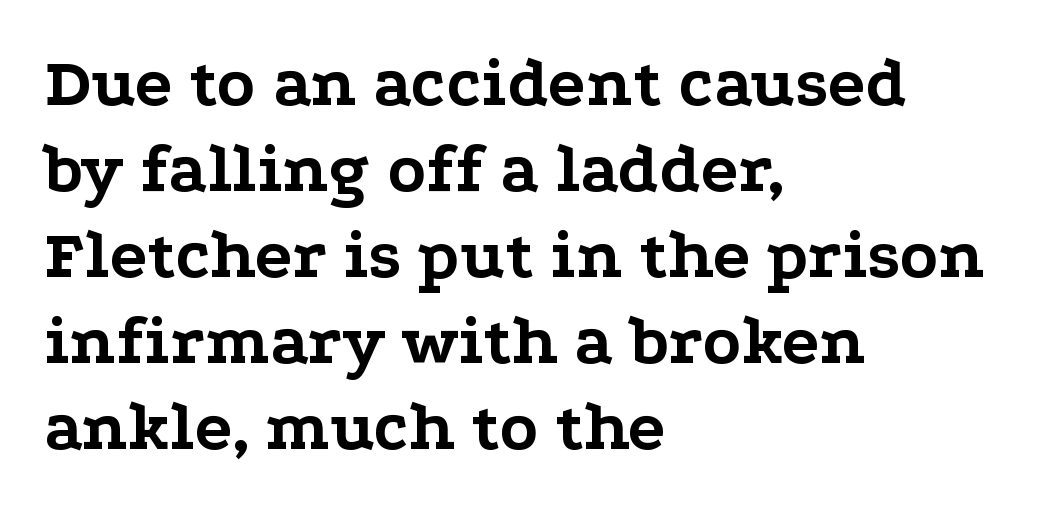
The image shows 70 px bold, wide serif type, upright; set left-aligned, line spacing 1.23x, normal letter spacing, not underlined; low stroke contrast and a medium x-height.
